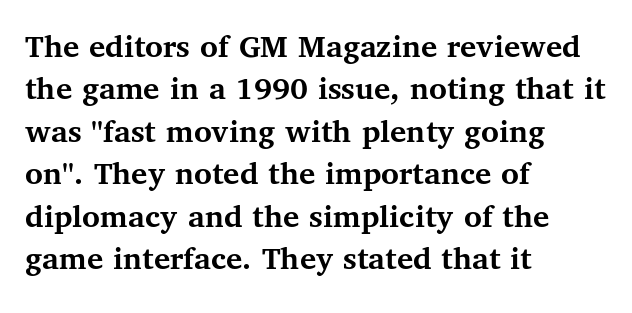
{"serif": "yes", "italic": "no", "bold": "yes", "weight": "semibold", "width": "normal", "stroke_contrast": "medium", "x_height": "medium", "monospaced": "no", "underline": "no", "align": "left", "line_spacing": "normal", "line_spacing_ratio": 1.25, "letter_spacing": "normal", "letter_spacing_em": 0.0, "glyph_px": 34}
